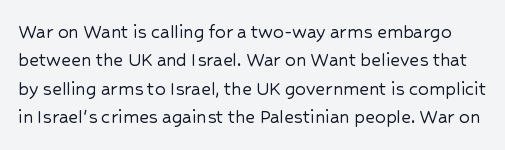
{"italic": "no", "underline": "no", "line_spacing": "normal", "line_spacing_ratio": 1.35, "letter_spacing": "normal", "letter_spacing_em": 0.0, "glyph_px": 21}
